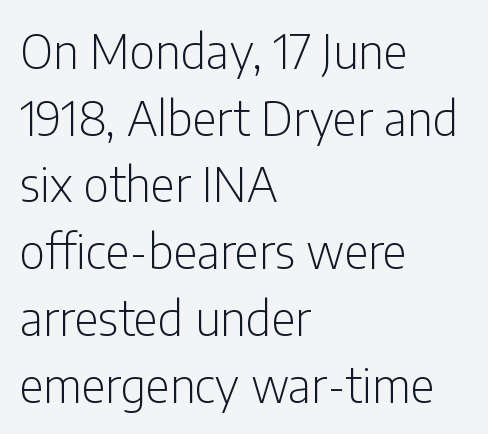
Q: Is the text bold? A: No.
Q: Is the text italic (slanted)? A: No, it is upright.
Q: Is the typeface a serif or a sans-serif typeface? A: Sans-serif.
Q: Is the text underlined? A: No.
Q: How is the paragraph aligned? A: Left-aligned.
Q: Is the spacing between letters normal or unusually wide? A: Normal.
Q: Is the spacing between lines tight, normal or loose? A: Normal.
Q: Width (condensed, normal, or wide)? A: Condensed.
Q: Stroke contrast? A: Low.
Q: x-height? A: Medium.
Q: Monospaced? A: No.
